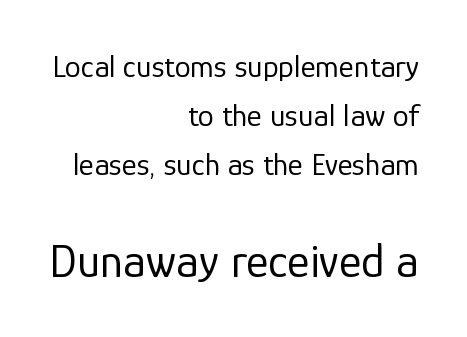
Is the lower block the larger one? Yes — the lower block carries the bigger type. Is this a fixed-width face? No — the glyphs have proportional, varying widths. Unmarked baselines from the first word to the last. No heavy texture on the line: the type isn't bold.
